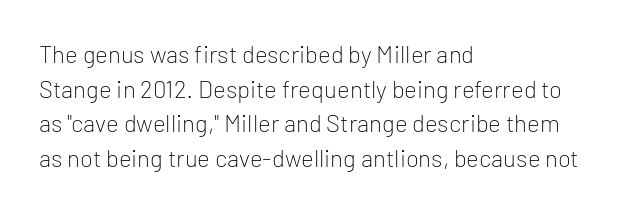
Regarding leading, the lines here are spaced in the standard way. The letters look calm and open, with moderate or lighter stems. Layout note: lines flush left. The rendering keeps characters at their native spacing. The lettering stays uniformly vertical, giving the passage a roman look. Underline: absent.
